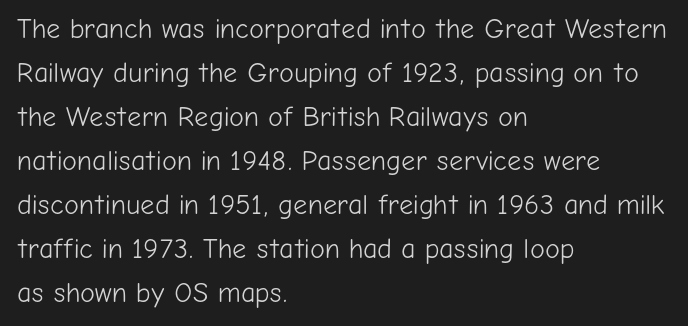
The image shows 28 px light sans-serif type, upright; set left-aligned, normal line spacing (1.57x), normal letter spacing, not underlined; low stroke contrast and a medium x-height.
